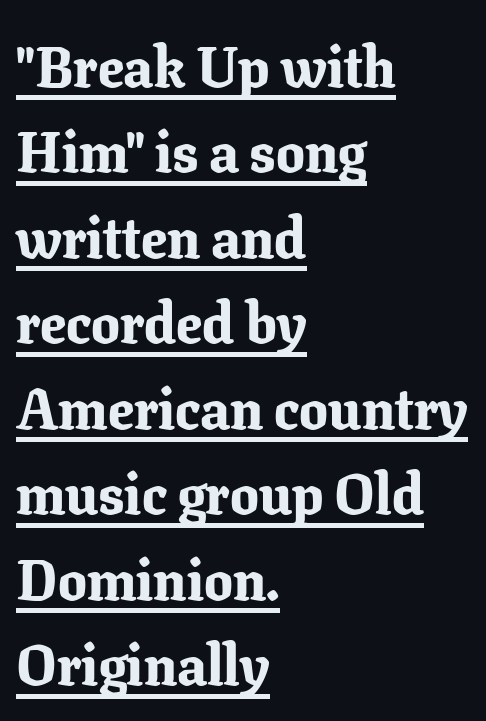
Q: Is the text bold? A: Yes.
Q: Is the text italic (slanted)? A: No, it is upright.
Q: Is the typeface a serif or a sans-serif typeface? A: Serif.
Q: Is the text underlined? A: Yes.
Q: How is the paragraph aligned? A: Left-aligned.
Q: Is the spacing between letters normal or unusually wide? A: Normal.
Q: Is the spacing between lines tight, normal or loose? A: Normal.
Q: Width (condensed, normal, or wide)? A: Normal.
Q: Stroke contrast? A: Low.
Q: x-height? A: Medium.
Q: Monospaced? A: No.
